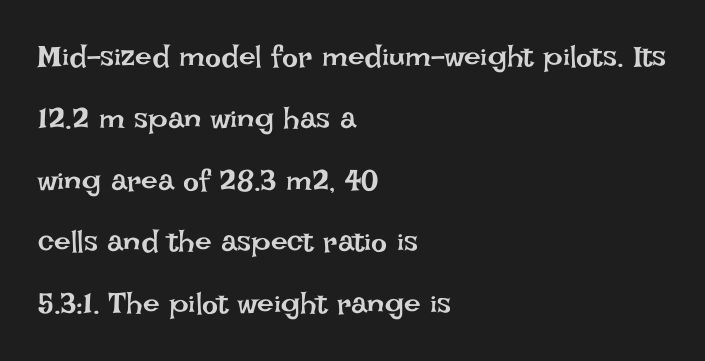
{"italic": "no", "bold": "no", "weight": "regular", "width": "normal", "stroke_contrast": "low", "x_height": "large", "monospaced": "no", "underline": "no", "align": "left", "line_spacing": "loose", "line_spacing_ratio": 2.06, "letter_spacing": "normal", "letter_spacing_em": 0.0, "glyph_px": 30}
